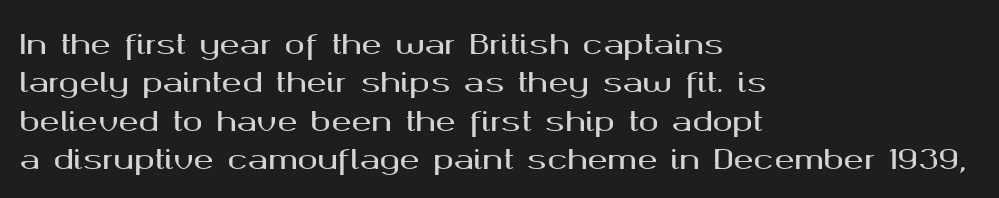
{"italic": "no", "underline": "no", "align": "left", "line_spacing": "normal", "line_spacing_ratio": 1.42, "letter_spacing": "normal", "letter_spacing_em": 0.0, "glyph_px": 27}
